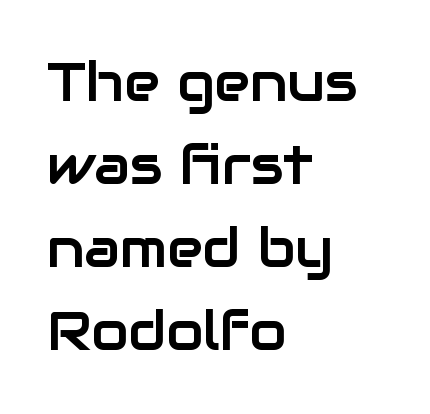
The image shows 54 px sans-serif type, upright; set left-aligned, normal line spacing (1.54x), normal letter spacing, not underlined; low stroke contrast and a medium x-height.
